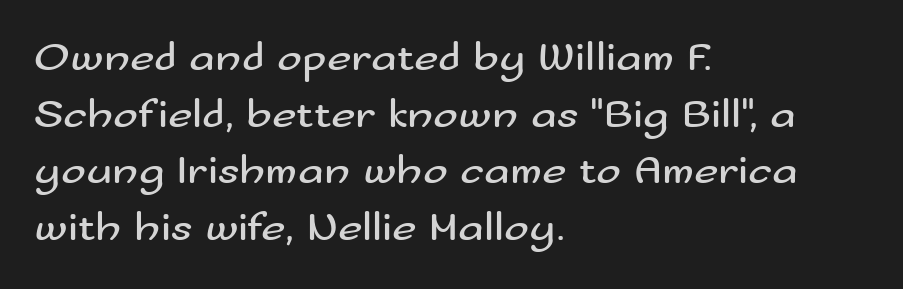
The paragraph has a hard left edge and a soft right edge. Honestly, there is no underline to notice here at all. Looks like regular typesetting: each glyph gets only the width it needs. Nothing heavy about these letters — not bold at all. Regular leading.
